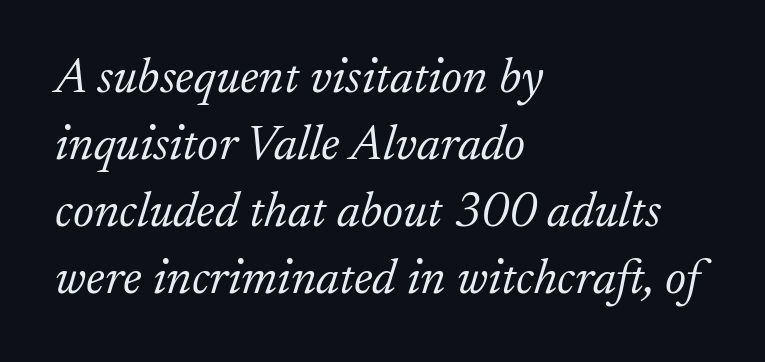
Q: Is the text bold? A: No.
Q: Is the text italic (slanted)? A: Yes, it leans right by about 17 degrees.
Q: Is the typeface a serif or a sans-serif typeface? A: Serif.
Q: Is the text underlined? A: No.
Q: How is the paragraph aligned? A: Left-aligned.
Q: Is the spacing between letters normal or unusually wide? A: Normal.
Q: Is the spacing between lines tight, normal or loose? A: Normal.
Q: Width (condensed, normal, or wide)? A: Normal.
Q: Stroke contrast? A: Low.
Q: x-height? A: Small.
Q: Monospaced? A: No.
